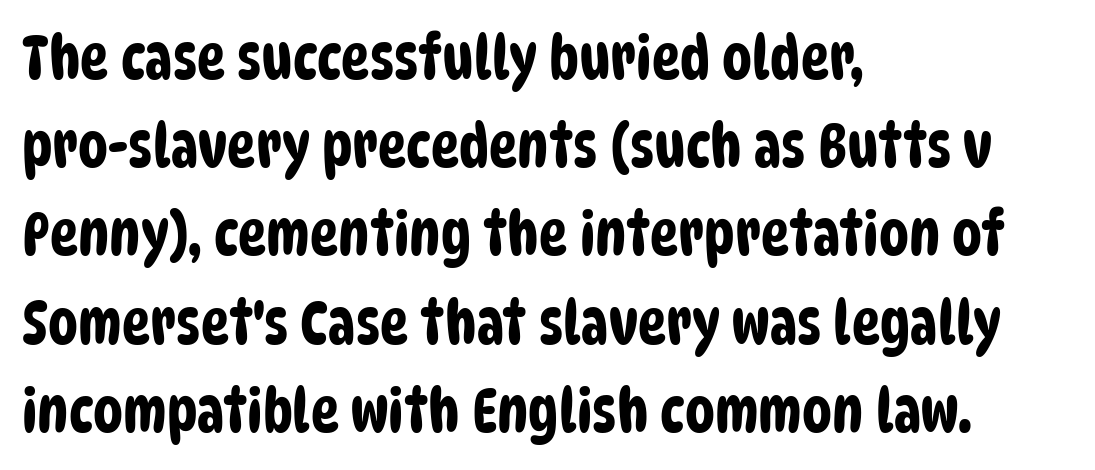
The image shows 60 px condensed sans-serif type; set left-aligned, normal line spacing (1.47x), normal letter spacing, not underlined; low stroke contrast and a large x-height.
